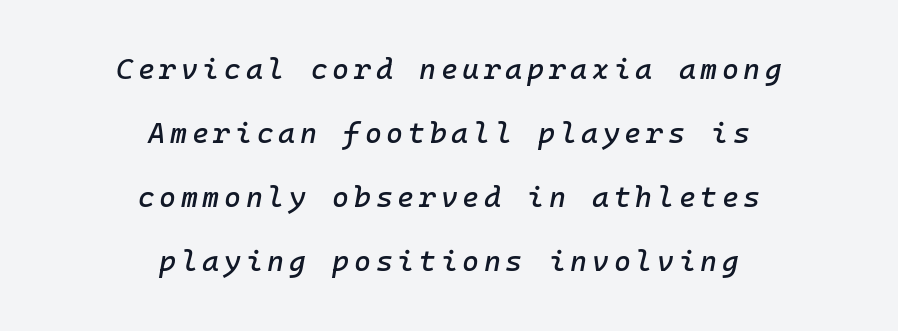
{"italic": "yes", "lean": "right", "slant_degrees": 10, "width": "normal", "stroke_contrast": "low", "x_height": "medium", "underline": "no", "align": "center", "line_spacing": "loose", "line_spacing_ratio": 2.21, "glyph_px": 29}
